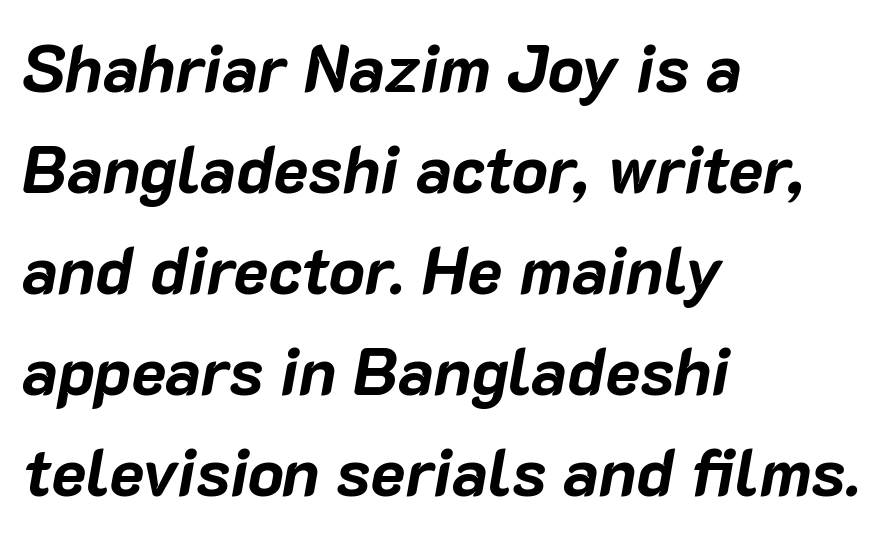
This block has exactly the height ordinary leading produces. Think of a printed novel: that variable character pitch is what you see here. The rendering keeps characters at their native spacing. The baseline area is clear.
